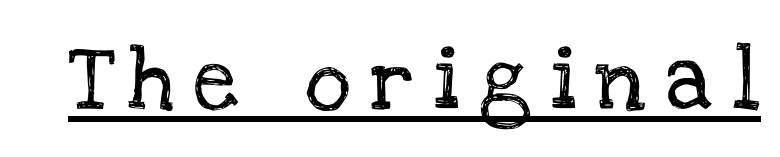
The image shows 64 px serif type, upright; set unusually wide letter spacing (+0.31 em), underlined; low stroke contrast and a large x-height.
